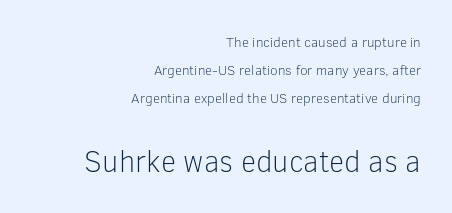
{"serif": "no", "italic": "no", "bold": "no", "weight": "light", "width": "normal", "stroke_contrast": "low", "x_height": "medium", "monospaced": "no", "underline": "no", "align": "right", "line_spacing": "loose", "line_spacing_ratio": 2.01, "letter_spacing": "normal", "letter_spacing_em": 0.0, "larger_block": "second", "size_ratio": 2.14, "glyph_px": 30}
